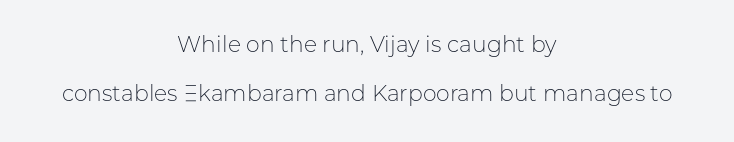
{"italic": "no", "bold": "no", "underline": "no", "align": "center", "line_spacing": "loose", "line_spacing_ratio": 2.24, "letter_spacing": "normal", "letter_spacing_em": 0.0, "glyph_px": 22}
